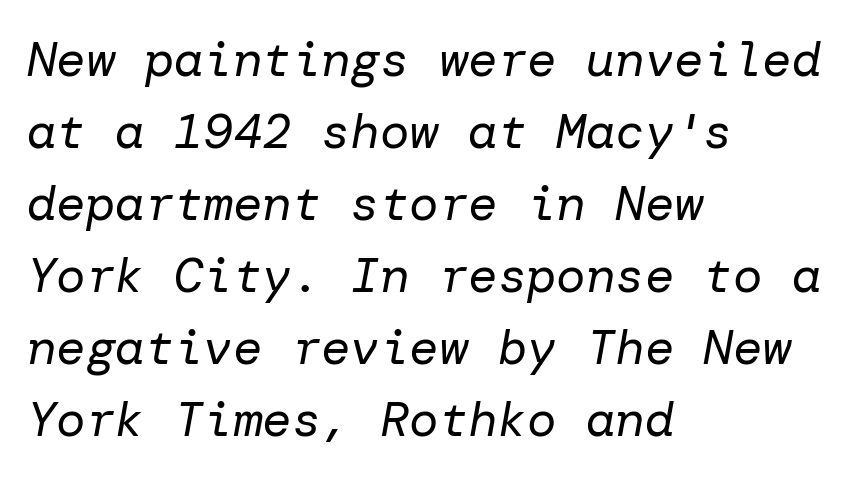
Q: Is the text bold? A: No.
Q: Is the text italic (slanted)? A: Yes, it leans right by about 10 degrees.
Q: Is the text underlined? A: No.
Q: How is the paragraph aligned? A: Left-aligned.
Q: Is the spacing between letters normal or unusually wide? A: Normal.
Q: Is the spacing between lines tight, normal or loose? A: Normal.
Q: Width (condensed, normal, or wide)? A: Normal.
Q: Stroke contrast? A: Low.
Q: x-height? A: Medium.
